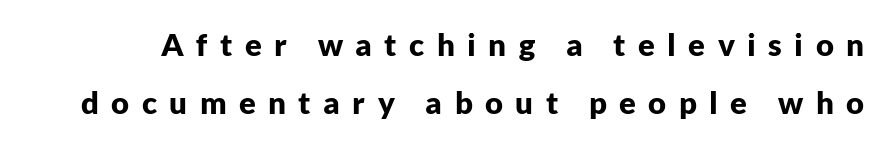
Descenders are the only things crossing below the line. Look at the tracking — it's clearly loosened, letters drifting apart. Grotesque or geometric, the face here clearly has no serifs. The face used here is proportionally spaced, like ordinary book or web type. Students, this is bold: see how much ink each stroke carries.
